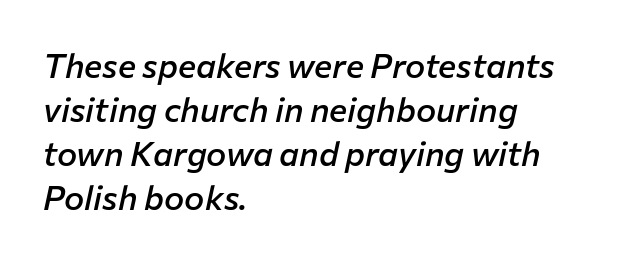
The image shows 34 px semibold type, italic (leaning right); set left-aligned, normal line spacing (1.29x), normal letter spacing, not underlined; low stroke contrast and a medium x-height.
